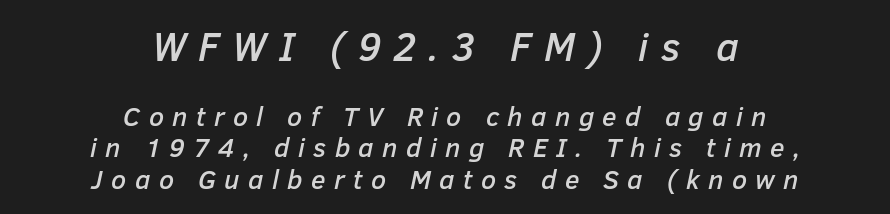
{"italic": "yes", "lean": "right", "slant_degrees": 12, "width": "normal", "stroke_contrast": "low", "x_height": "medium", "monospaced": "no", "underline": "no", "align": "center", "line_spacing_ratio": 1.17, "letter_spacing": "wide", "letter_spacing_em": 0.31, "larger_block": "first", "size_ratio": 1.48, "glyph_px": 40}
